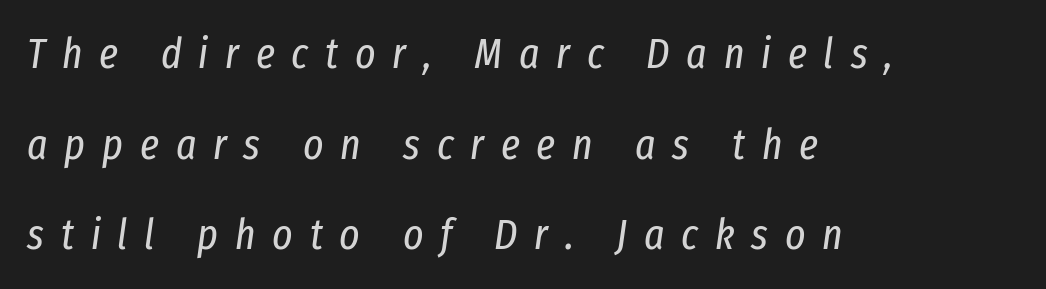
Q: Is the text bold? A: No.
Q: Is the text italic (slanted)? A: Yes, it leans right by about 8 degrees.
Q: Is the text underlined? A: No.
Q: How is the paragraph aligned? A: Left-aligned.
Q: Is the spacing between letters normal or unusually wide? A: Unusually wide.
Q: Is the spacing between lines tight, normal or loose? A: Loose.
Q: Width (condensed, normal, or wide)? A: Condensed.
Q: Stroke contrast? A: Low.
Q: x-height? A: Medium.
Q: Monospaced? A: No.
